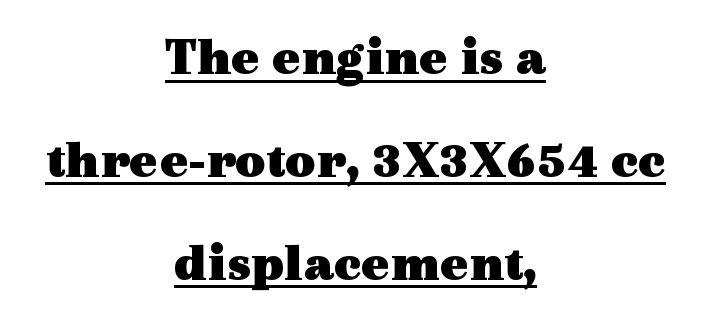
{"serif": "yes", "italic": "no", "bold": "yes", "weight": "heavy", "width": "wide", "x_height": "medium", "monospaced": "no", "underline": "yes", "align": "center", "line_spacing": "loose", "line_spacing_ratio": 1.94, "letter_spacing": "normal", "letter_spacing_em": 0.0, "glyph_px": 53}
